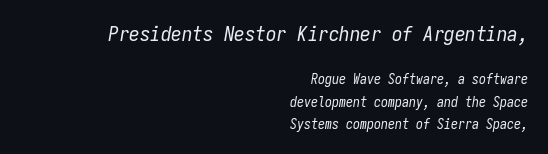
The image shows 21 px text type, italic (leaning right); set right-aligned, normal line spacing (1.6x), normal letter spacing, not underlined; the first (top) block is 1.5x larger.
